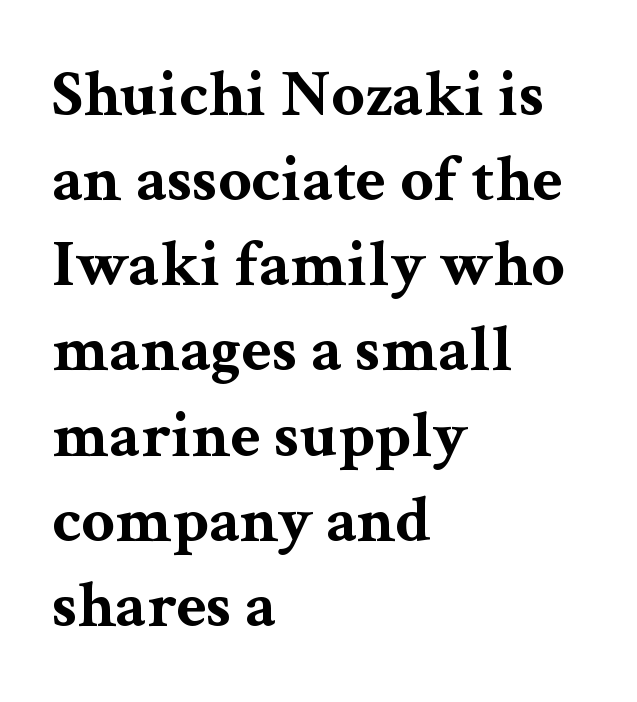
Q: Is the text bold? A: Yes.
Q: Is the text italic (slanted)? A: No, it is upright.
Q: Is the typeface a serif or a sans-serif typeface? A: Serif.
Q: Is the text underlined? A: No.
Q: How is the paragraph aligned? A: Left-aligned.
Q: Is the spacing between letters normal or unusually wide? A: Normal.
Q: Is the spacing between lines tight, normal or loose? A: Normal.
Q: Width (condensed, normal, or wide)? A: Wide.
Q: Stroke contrast? A: Medium.
Q: x-height? A: Medium.
Q: Monospaced? A: No.
